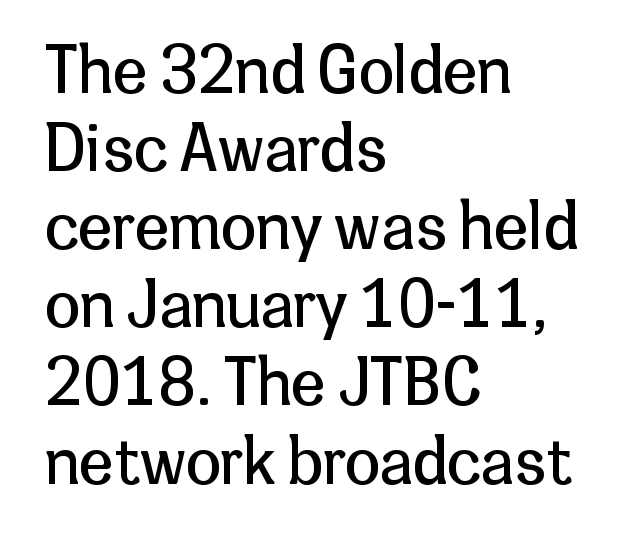
The image shows 63 px regular-weight sans-serif type, upright; set left-aligned, line spacing 1.24x, normal letter spacing, not underlined; low stroke contrast and a medium x-height.
